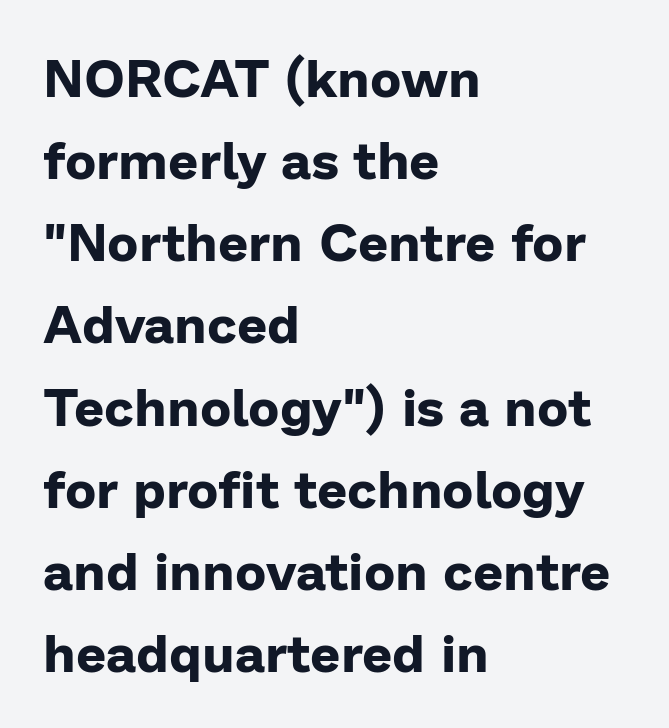
{"serif": "no", "italic": "no", "bold": "yes", "weight": "bold", "width": "normal", "stroke_contrast": "low", "x_height": "medium", "monospaced": "no", "underline": "no", "align": "left", "line_spacing": "normal", "line_spacing_ratio": 1.55, "letter_spacing": "normal", "letter_spacing_em": 0.0, "glyph_px": 53}
